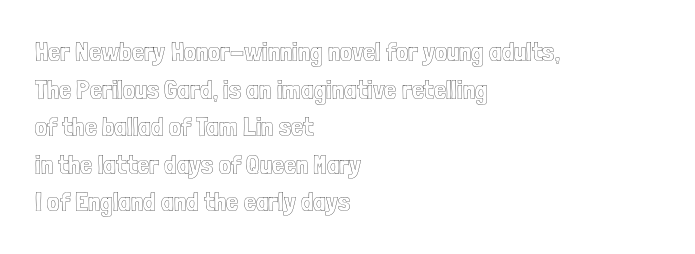
{"italic": "no", "underline": "no", "align": "left", "line_spacing": "normal", "line_spacing_ratio": 1.39, "letter_spacing": "normal", "letter_spacing_em": 0.0, "glyph_px": 27}
